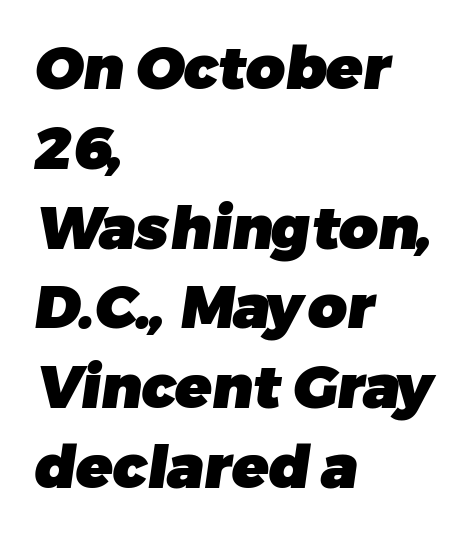
The image shows 60 px heavy sans-serif type; set left-aligned, normal line spacing (1.33x), normal letter spacing, not underlined; low stroke contrast and a medium x-height.
